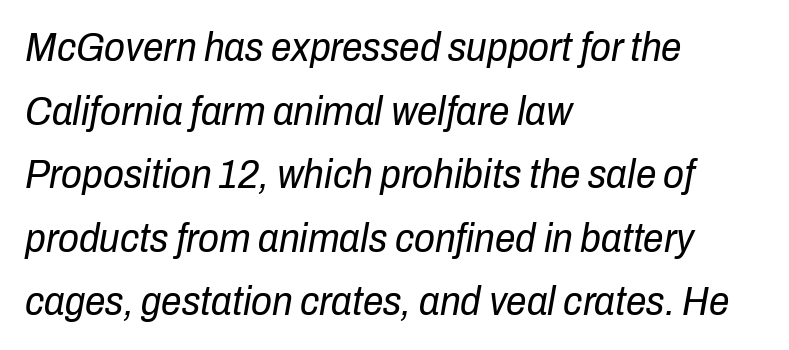
Q: Is the text bold? A: No.
Q: Is the text italic (slanted)? A: Yes, it leans right by about 10 degrees.
Q: Is the text underlined? A: No.
Q: How is the paragraph aligned? A: Left-aligned.
Q: Is the spacing between letters normal or unusually wide? A: Normal.
Q: Is the spacing between lines tight, normal or loose? A: Normal.
Q: Width (condensed, normal, or wide)? A: Condensed.
Q: Stroke contrast? A: Low.
Q: x-height? A: Medium.
Q: Monospaced? A: No.
